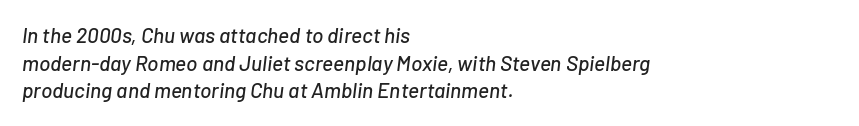
The image shows 21 px text type, italic (leaning right); set left-aligned, normal line spacing (1.32x), normal letter spacing, not underlined.
